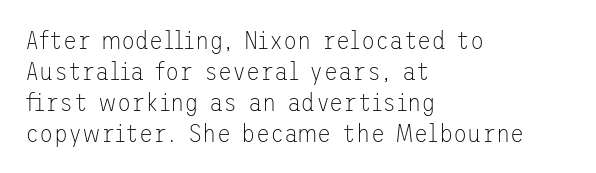
The image shows 26 px text type, upright; set left-aligned, line spacing 1.19x, normal letter spacing, not underlined.
